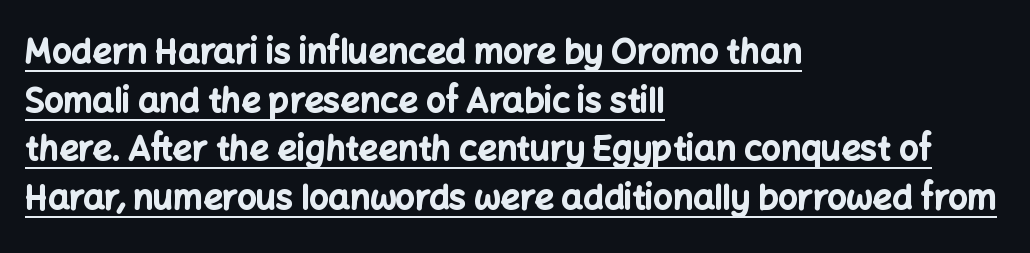
Does extra space separate the letters? No, they use regular spacing. A baseline rule has been typeset under these characters. Posture: upright roman. The passage shown stacks its lines at a standard gap.
